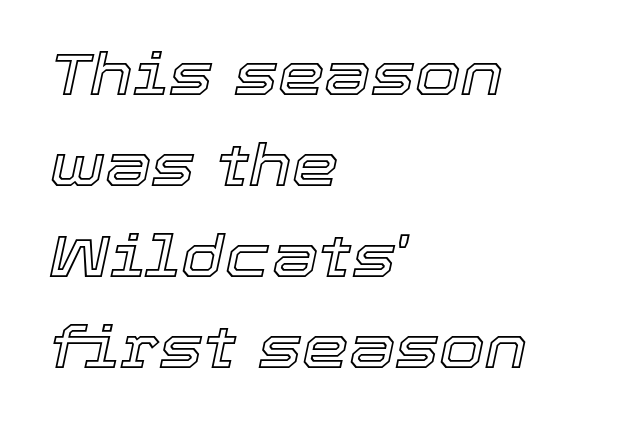
The image shows 59 px text type, italic (leaning right); set left-aligned, normal line spacing (1.54x), normal letter spacing, not underlined; a medium x-height.
